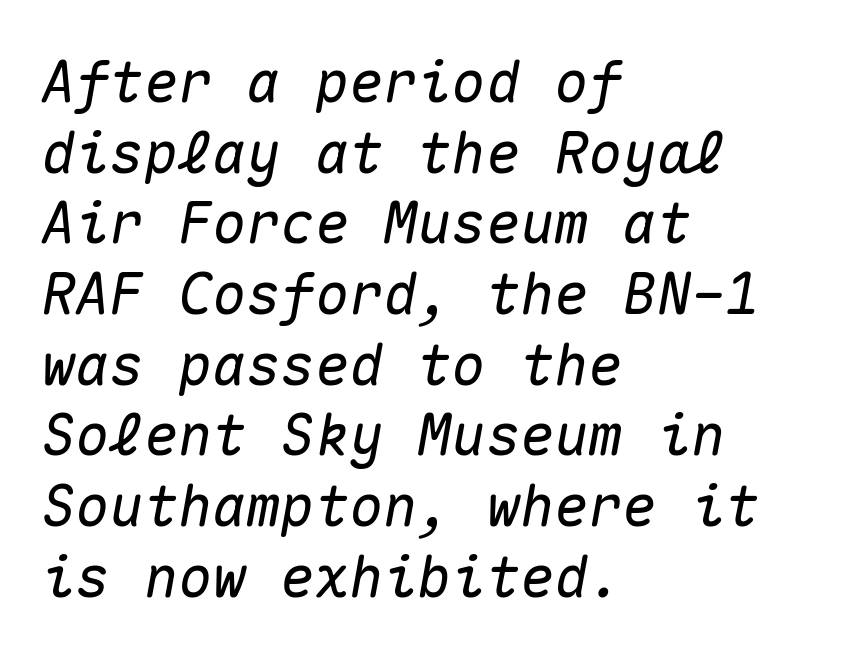
Q: Is the text italic (slanted)? A: Yes, it leans right by about 10 degrees.
Q: Is the text underlined? A: No.
Q: How is the paragraph aligned? A: Left-aligned.
Q: Is the spacing between letters normal or unusually wide? A: Normal.
Q: Width (condensed, normal, or wide)? A: Normal.
Q: Stroke contrast? A: Medium.
Q: x-height? A: Medium.
Q: Monospaced? A: Yes.
